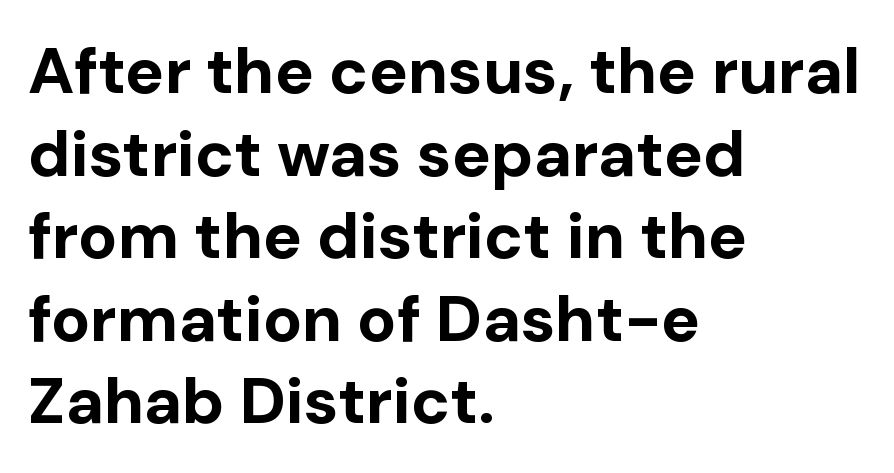
Characters remain perfectly vertical along every line. Examine the stroke ends and you'll find no serifs. Alignment: flush left. The face used here has the dense, thick strokes of a bold.
